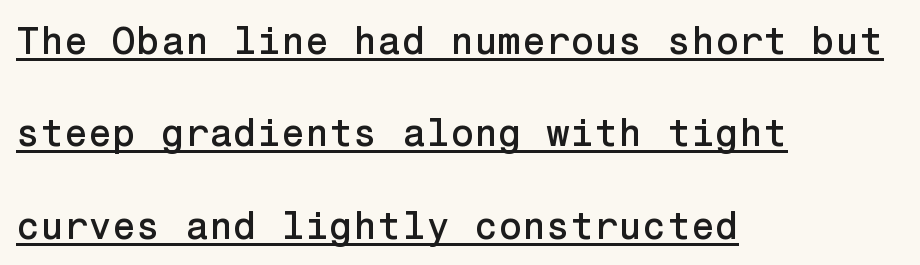
Q: Is the text italic (slanted)? A: No, it is upright.
Q: Is the typeface a serif or a sans-serif typeface? A: Sans-serif.
Q: Is the text underlined? A: Yes.
Q: How is the paragraph aligned? A: Left-aligned.
Q: Is the spacing between letters normal or unusually wide? A: Normal.
Q: Is the spacing between lines tight, normal or loose? A: Loose.
Q: Width (condensed, normal, or wide)? A: Normal.
Q: Stroke contrast? A: Low.
Q: x-height? A: Medium.
